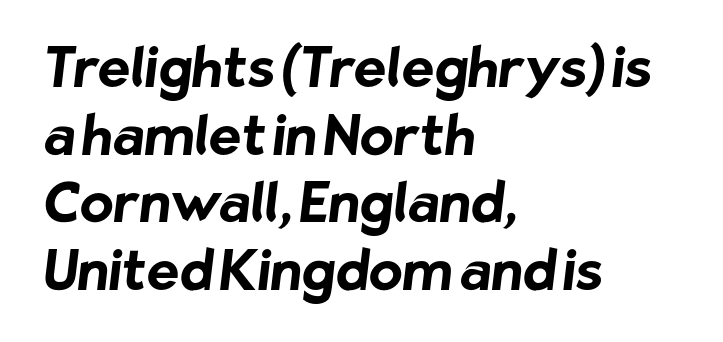
These lines stack with their left ends in a neat column. I'd call this a sans setting — the letters go barefoot. Observe the ordinary spacing: letters are neighbours, not strangers. Letters rest on an invisible, unmarked baseline.
